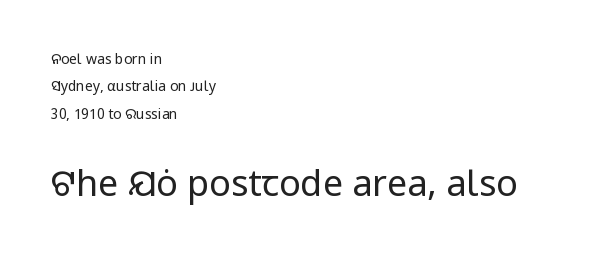
If you drew a ruler down the left edge, every line would touch it. Rendered with straight, roman letterforms. You could not count columns in this text — the font is proportionally spaced. You get the small type first, then a jump to larger type.
